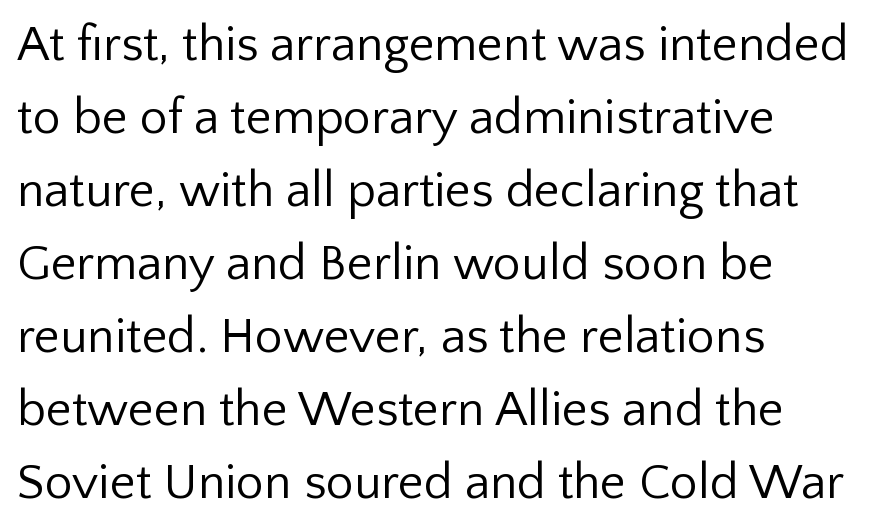
Q: Is the text bold? A: No.
Q: Is the text italic (slanted)? A: No, it is upright.
Q: Is the typeface a serif or a sans-serif typeface? A: Sans-serif.
Q: Is the text underlined? A: No.
Q: How is the paragraph aligned? A: Left-aligned.
Q: Is the spacing between letters normal or unusually wide? A: Normal.
Q: Is the spacing between lines tight, normal or loose? A: Normal.
Q: Width (condensed, normal, or wide)? A: Normal.
Q: Stroke contrast? A: Low.
Q: x-height? A: Medium.
Q: Monospaced? A: No.
